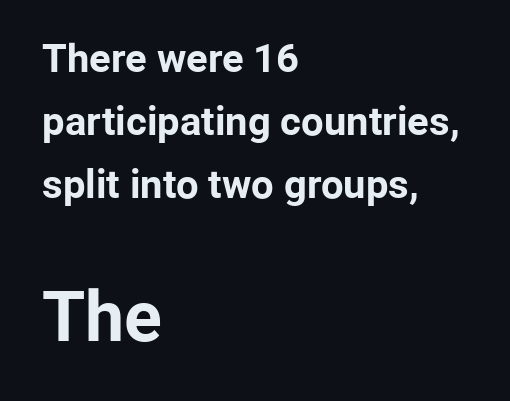
Q: Is the text bold? A: Yes.
Q: Is the text italic (slanted)? A: No, it is upright.
Q: Is the typeface a serif or a sans-serif typeface? A: Sans-serif.
Q: Is the text underlined? A: No.
Q: How is the paragraph aligned? A: Left-aligned.
Q: Is the spacing between letters normal or unusually wide? A: Normal.
Q: Is the spacing between lines tight, normal or loose? A: Normal.
Q: Which block of text is set in a larger size, the first (top) or the second (bottom)? A: The second (bottom) one.
Q: Width (condensed, normal, or wide)? A: Normal.
Q: Stroke contrast? A: Low.
Q: x-height? A: Medium.
Q: Monospaced? A: No.
